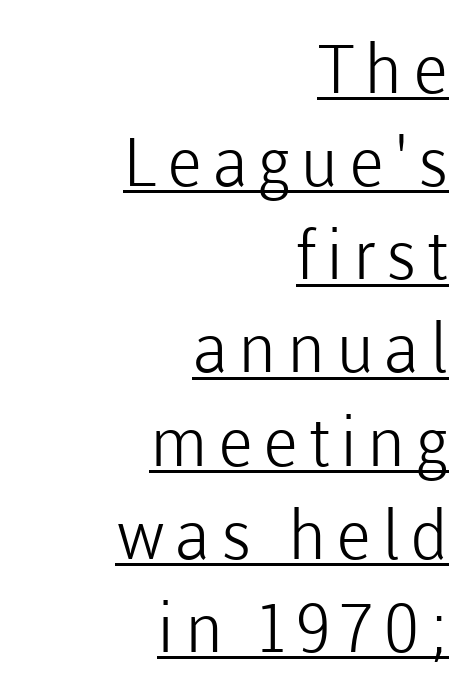
The image shows 68 px light sans-serif type, upright; set right-aligned, normal line spacing (1.37x), underlined; low stroke contrast and a medium x-height.
